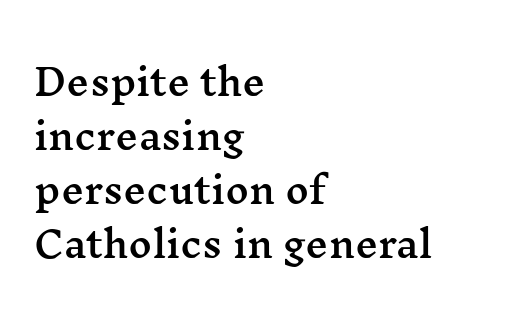
Q: Is the text italic (slanted)? A: No, it is upright.
Q: Is the typeface a serif or a sans-serif typeface? A: Serif.
Q: Is the text underlined? A: No.
Q: How is the paragraph aligned? A: Left-aligned.
Q: Is the spacing between letters normal or unusually wide? A: Normal.
Q: Is the spacing between lines tight, normal or loose? A: Normal.
Q: Width (condensed, normal, or wide)? A: Wide.
Q: Stroke contrast? A: Medium.
Q: x-height? A: Medium.
Q: Monospaced? A: No.
